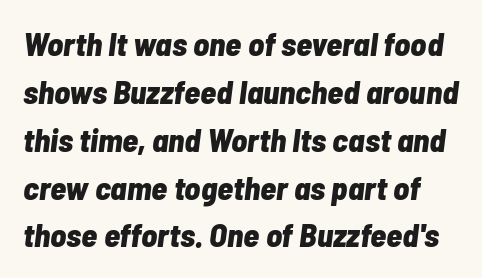
Q: Is the text bold? A: Yes.
Q: Is the text italic (slanted)? A: Yes, it leans right by about 7 degrees.
Q: Is the text underlined? A: No.
Q: Is the spacing between letters normal or unusually wide? A: Normal.
Q: Is the spacing between lines tight, normal or loose? A: Normal.
Q: Width (condensed, normal, or wide)? A: Condensed.
Q: Stroke contrast? A: Low.
Q: x-height? A: Medium.
Q: Monospaced? A: No.
